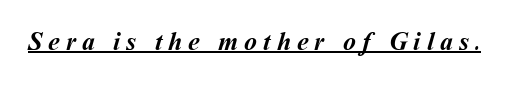
{"bold": "yes", "underline": "yes", "letter_spacing": "wide", "letter_spacing_em": 0.23, "glyph_px": 26}
